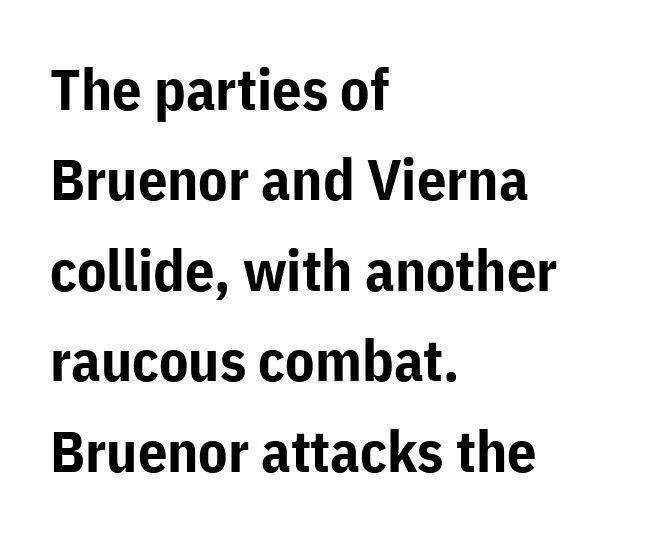
{"serif": "no", "italic": "no", "bold": "yes", "weight": "bold", "width": "normal", "stroke_contrast": "low", "x_height": "medium", "monospaced": "no", "underline": "no", "align": "left", "line_spacing": "normal", "line_spacing_ratio": 1.56, "letter_spacing": "normal", "letter_spacing_em": 0.0, "glyph_px": 58}
